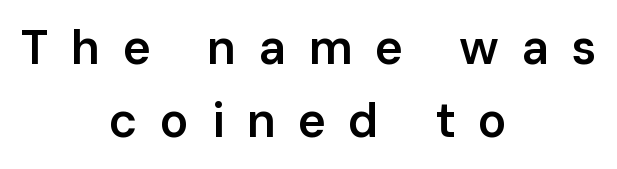
The image shows 48 px semibold sans-serif type, upright; set centered, normal line spacing (1.53x), unusually wide letter spacing (+0.46 em), not underlined; low stroke contrast and a medium x-height.
